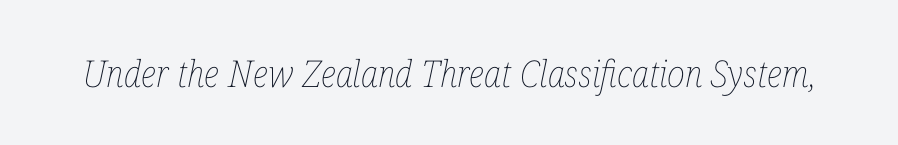
The image shows 37 px thin, condensed type, italic (leaning right); set normal letter spacing, not underlined; low stroke contrast and a medium x-height.
